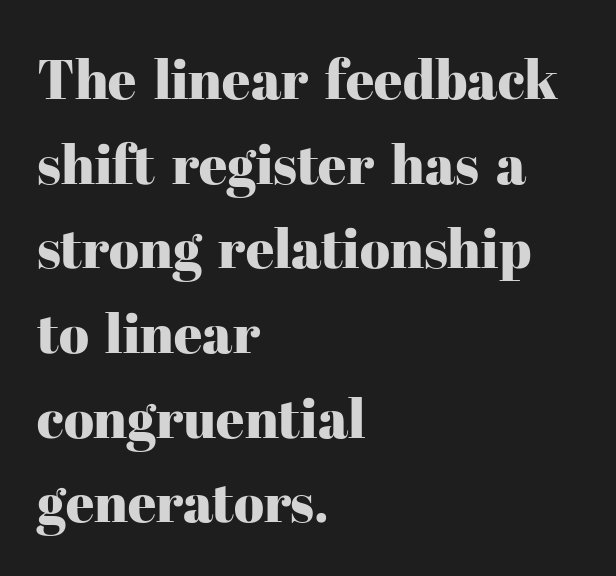
{"serif": "yes", "italic": "no", "width": "normal", "stroke_contrast": "high", "x_height": "medium", "monospaced": "no", "underline": "no", "align": "left", "line_spacing": "normal", "line_spacing_ratio": 1.54, "letter_spacing": "normal", "letter_spacing_em": 0.0, "glyph_px": 55}
